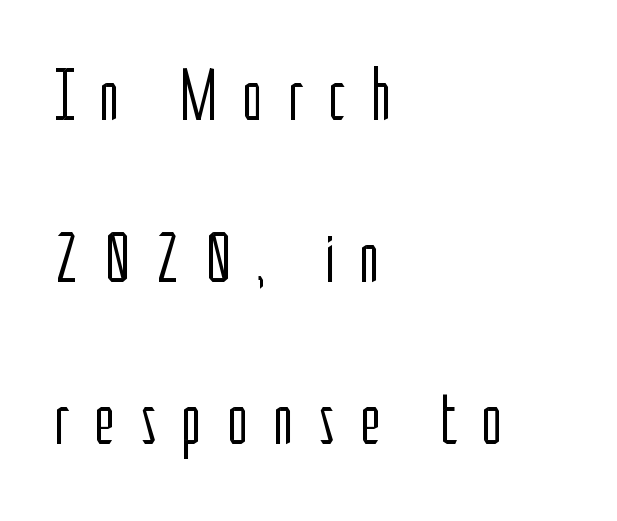
Q: Is the text bold? A: No.
Q: Is the text italic (slanted)? A: No, it is upright.
Q: Is the typeface a serif or a sans-serif typeface? A: Sans-serif.
Q: Is the text underlined? A: No.
Q: How is the paragraph aligned? A: Left-aligned.
Q: Is the spacing between letters normal or unusually wide? A: Unusually wide.
Q: Is the spacing between lines tight, normal or loose? A: Loose.
Q: Width (condensed, normal, or wide)? A: Condensed.
Q: Stroke contrast? A: Low.
Q: x-height? A: Medium.
Q: Monospaced? A: No.
